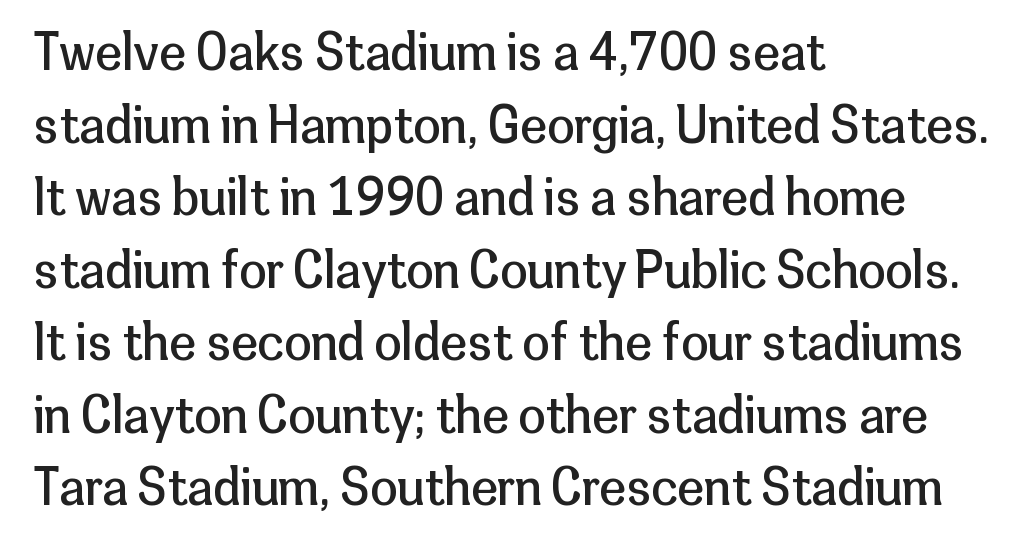
Letters have the restrained weight of plain body copy at most. No feet cap the strokes, marking this as sans-serif type. The glyphs are unaccompanied by any horizontal stroke below them. Spacing between characters is what you'd get straight out of the box. Is there much room between lines? A standard amount, neither cramped nor airy.
